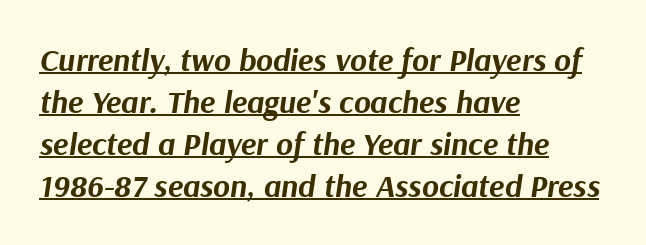
You'd pick this weight for a headline — it's a proper bold. The text block is weighted toward the left margin, trailing off unevenly rightward. Looks like regular typesetting: each glyph gets only the width it needs. Compared with typical body copy, the letter spacing here is the same. Each new line begins a customary step beneath the previous one.
